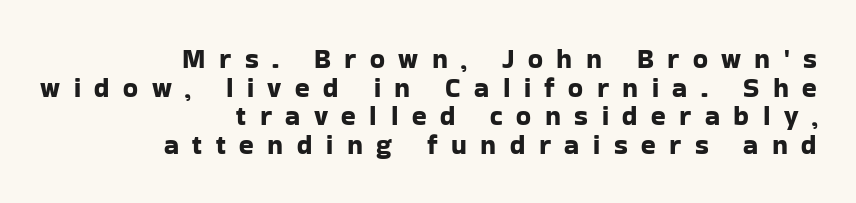
{"italic": "no", "underline": "no", "align": "right", "line_spacing": "tight", "line_spacing_ratio": 1.06, "letter_spacing": "wide", "letter_spacing_em": 0.5, "glyph_px": 27}
